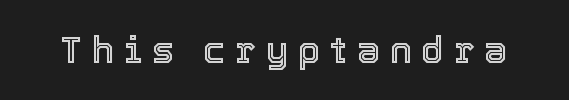
There is plenty of visible air inserted between adjacent glyphs. The area under the type is left untouched. The letters stand straight up with perfectly vertical stems. Character widths vary here, with narrow letters taking less room than wide ones.
